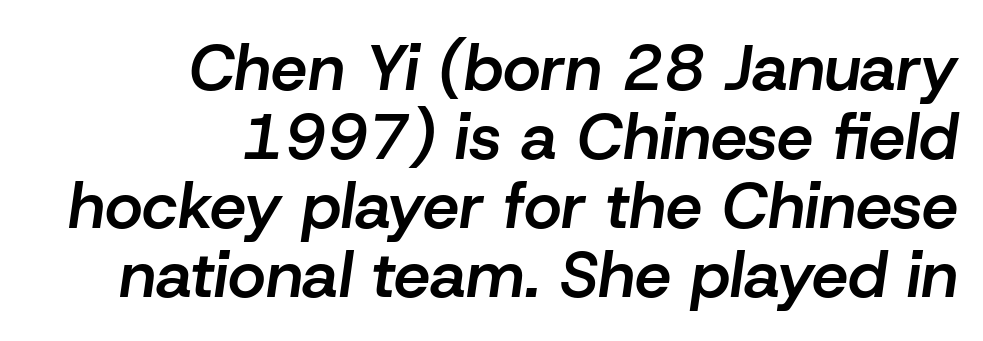
Q: Is the text bold? A: Semi-bold.
Q: Is the text italic (slanted)? A: Yes, it leans right by about 8 degrees.
Q: Is the text underlined? A: No.
Q: How is the paragraph aligned? A: Right-aligned.
Q: Is the spacing between letters normal or unusually wide? A: Normal.
Q: Is the spacing between lines tight, normal or loose? A: Tight.
Q: Width (condensed, normal, or wide)? A: Normal.
Q: Stroke contrast? A: Low.
Q: x-height? A: Medium.
Q: Monospaced? A: No.
